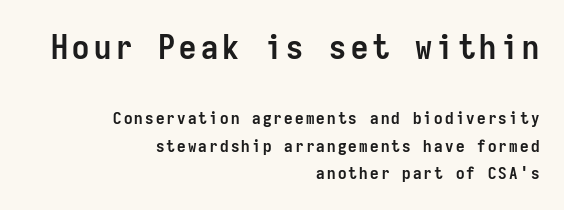
The image shows 34 px semibold, condensed sans-serif type, upright, monospaced; set right-aligned, normal line spacing (1.62x), not underlined; the first (top) block is 2.0x larger; low stroke contrast and a medium x-height.
